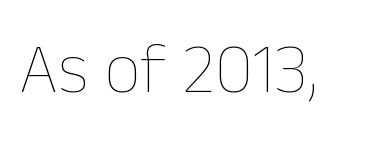
The passage shown is typed in a proportional face where columns would drift. The space directly below the letters is spotless. Letters have the restrained weight of plain body copy at most. Characters remain perfectly vertical along every line. The horizontal fit of the characters is conventional and even.
